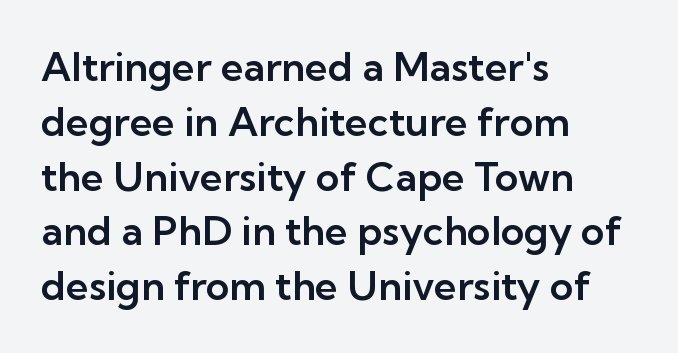
{"serif": "no", "italic": "no", "width": "normal", "stroke_contrast": "low", "x_height": "medium", "monospaced": "no", "underline": "no", "align": "left", "line_spacing": "normal", "line_spacing_ratio": 1.37, "letter_spacing": "normal", "letter_spacing_em": 0.0, "glyph_px": 40}
